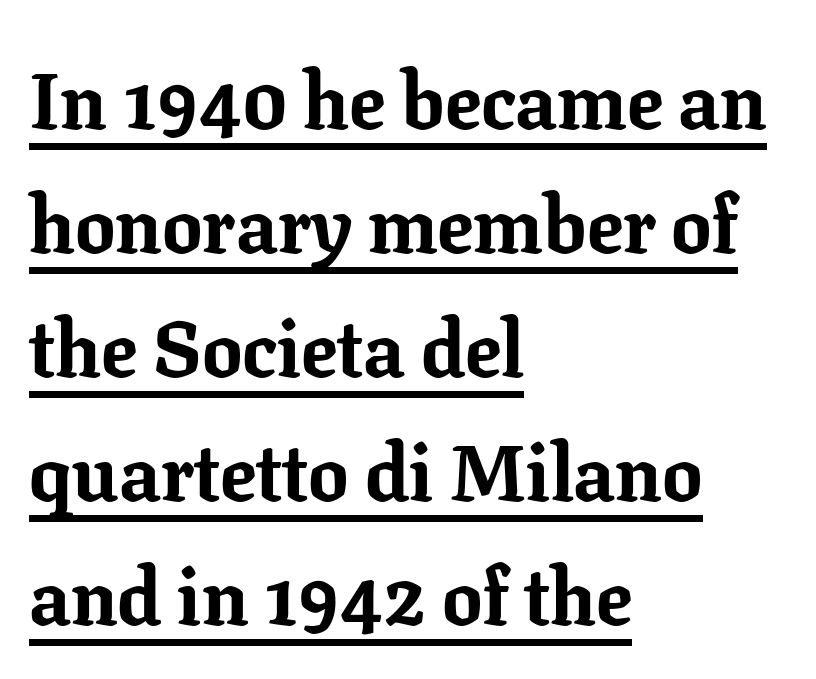
Q: Is the text bold? A: Yes.
Q: Is the text italic (slanted)? A: No, it is upright.
Q: Is the typeface a serif or a sans-serif typeface? A: Serif.
Q: Is the text underlined? A: Yes.
Q: How is the paragraph aligned? A: Left-aligned.
Q: Is the spacing between letters normal or unusually wide? A: Normal.
Q: Is the spacing between lines tight, normal or loose? A: Normal.
Q: Width (condensed, normal, or wide)? A: Normal.
Q: Stroke contrast? A: Low.
Q: x-height? A: Medium.
Q: Monospaced? A: No.
